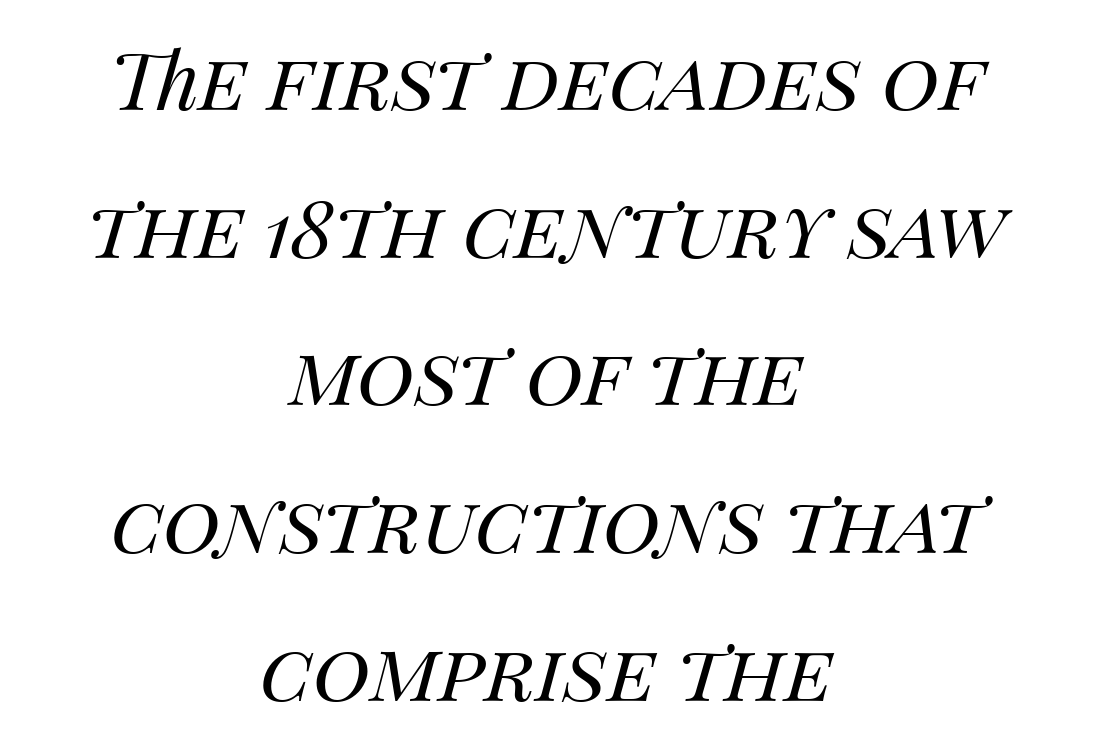
Q: Is the text bold? A: No.
Q: Is the text italic (slanted)? A: Yes, it leans right by about 14 degrees.
Q: Is the text underlined? A: No.
Q: How is the paragraph aligned? A: Centered.
Q: Is the spacing between letters normal or unusually wide? A: Normal.
Q: Width (condensed, normal, or wide)? A: Normal.
Q: Stroke contrast? A: Medium.
Q: x-height? A: Large.
Q: Monospaced? A: No.
